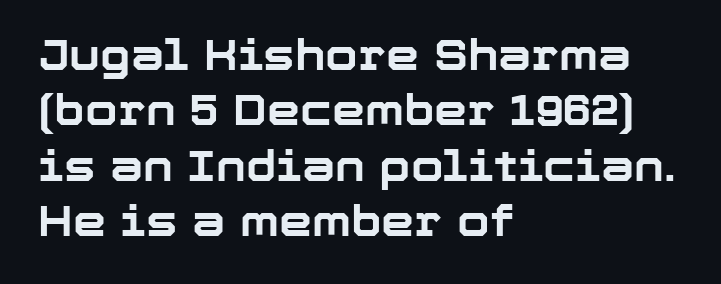
The glyphs are unaccompanied by any horizontal stroke below them. Honestly, the row spacing looks completely unremarkable. Layout note: lines flush left. This sample uses a sans-serif face. A typesetter would call this zero additional tracking.
